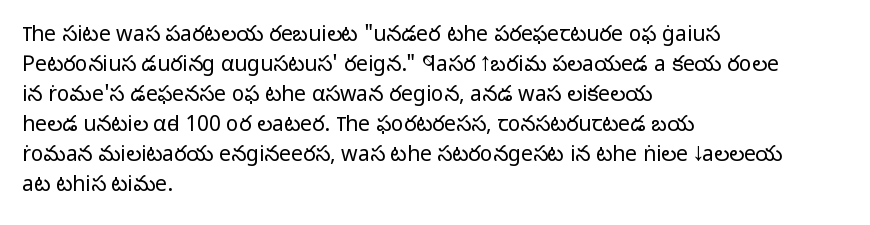
Q: Is the text bold? A: No.
Q: Is the text italic (slanted)? A: No, it is upright.
Q: Is the text underlined? A: No.
Q: How is the paragraph aligned? A: Left-aligned.
Q: Is the spacing between letters normal or unusually wide? A: Normal.
Q: Is the spacing between lines tight, normal or loose? A: Normal.
